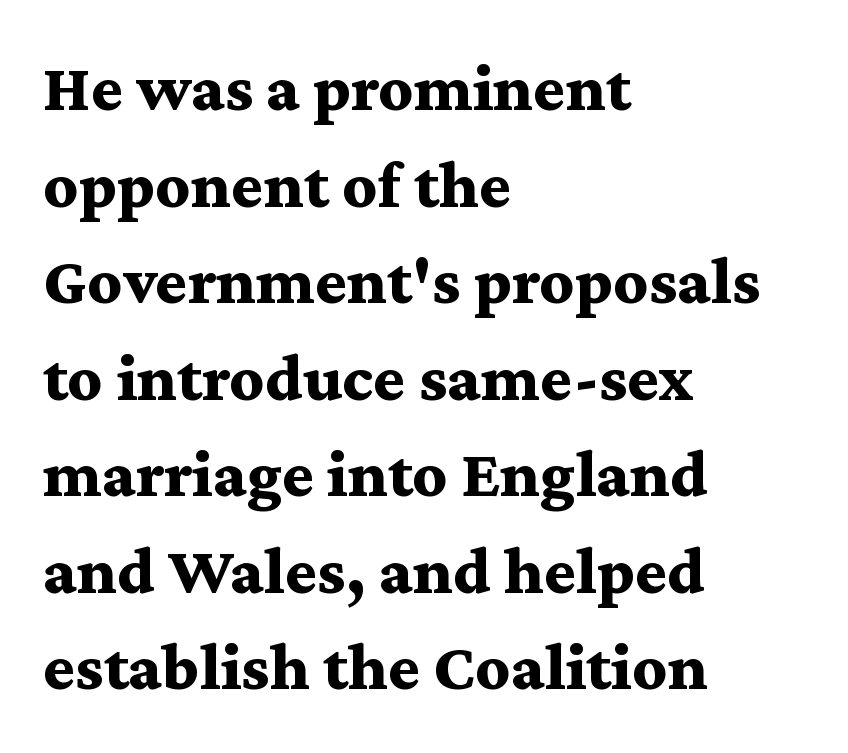
Each glyph is drawn with heavy, bold strokes. The axis of the letterforms is exactly vertical. Summary of vertical rhythm: regular, with standard interline spacing. Varying glyph widths throughout — classic text-font behaviour. Short and long lines alike share a common starting point at left. This rendering leaves character spacing at its baseline value.
